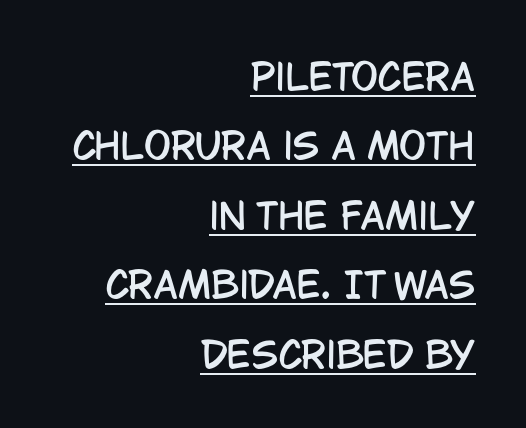
The image shows 36 px condensed sans-serif type, upright; set right-aligned, loose line spacing (1.93x), normal letter spacing, underlined; low stroke contrast and a large x-height.
